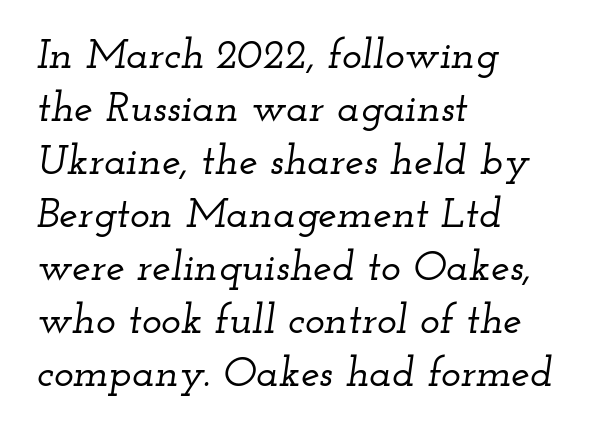
Each letter's strokes conclude with small projecting serifs. A bare baseline throughout the passage. Spacing verdict: proportional, widths tailored to each character. Students, note that the glyphs here touch the page at normal intervals.
